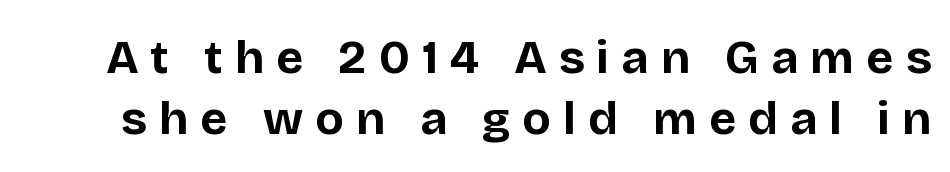
{"serif": "no", "italic": "no", "bold": "yes", "weight": "bold", "width": "normal", "stroke_contrast": "low", "x_height": "large", "monospaced": "no", "underline": "no", "line_spacing": "normal", "line_spacing_ratio": 1.3, "letter_spacing": "wide", "letter_spacing_em": 0.26, "glyph_px": 47}
